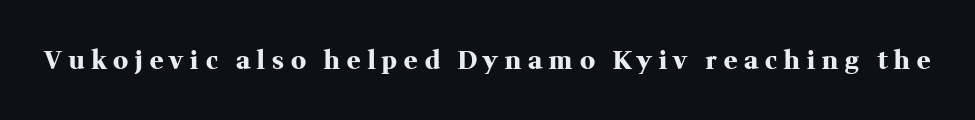
Q: Is the text bold? A: Yes.
Q: Is the text italic (slanted)? A: No, it is upright.
Q: Is the text underlined? A: No.
Q: Is the spacing between letters normal or unusually wide? A: Unusually wide.
